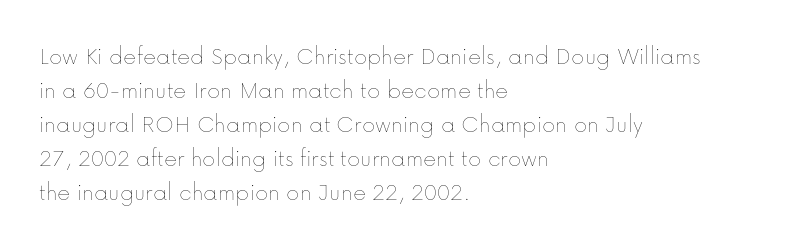
{"italic": "no", "bold": "no", "underline": "no", "align": "left", "line_spacing": "normal", "line_spacing_ratio": 1.36, "letter_spacing": "normal", "letter_spacing_em": 0.0, "glyph_px": 25}
